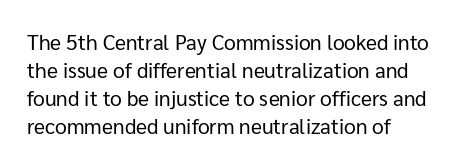
The image shows 21 px text type, upright; set left-aligned, normal line spacing (1.33x), normal letter spacing, not underlined.
